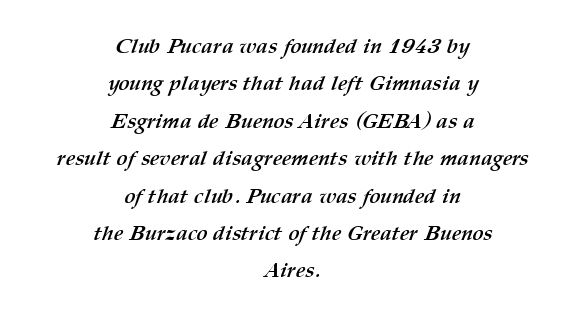
The image shows 21 px bold type; set centered, line spacing 1.78x, normal letter spacing, not underlined.
